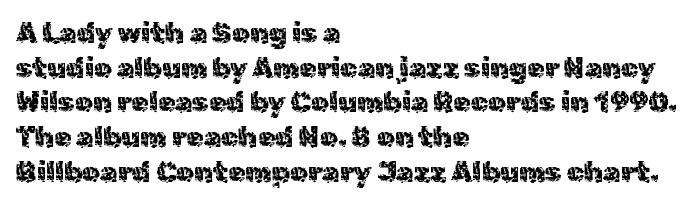
The image shows 28 px sans-serif type, upright; set left-aligned, line spacing 1.24x, normal letter spacing, not underlined; a medium x-height.
